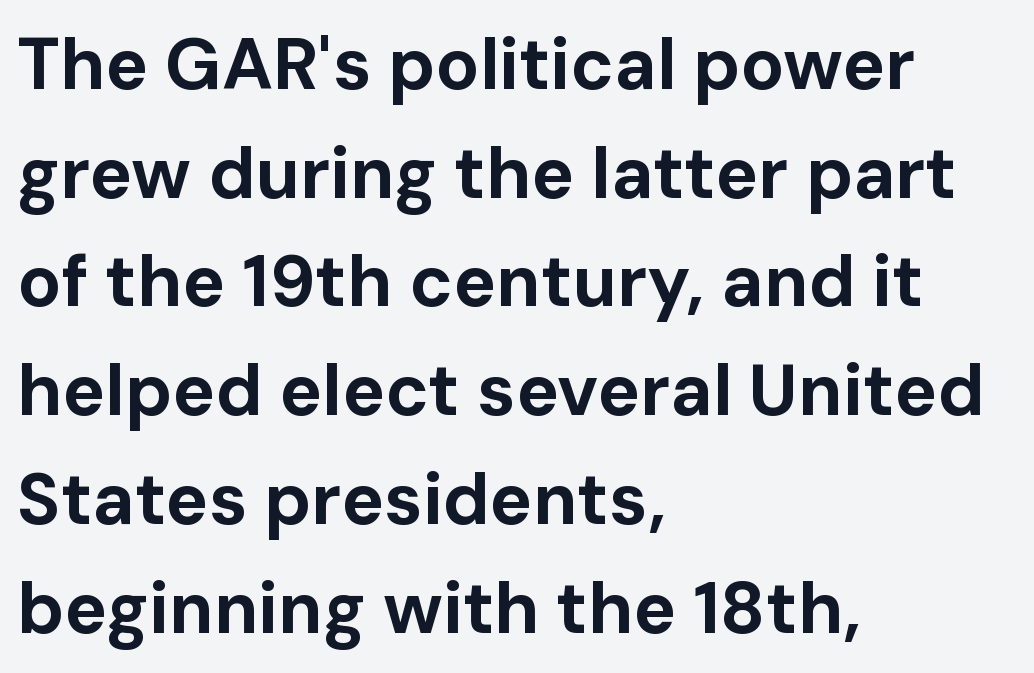
Q: Is the text bold? A: Yes.
Q: Is the text italic (slanted)? A: No, it is upright.
Q: Is the typeface a serif or a sans-serif typeface? A: Sans-serif.
Q: Is the text underlined? A: No.
Q: How is the paragraph aligned? A: Left-aligned.
Q: Is the spacing between letters normal or unusually wide? A: Normal.
Q: Is the spacing between lines tight, normal or loose? A: Normal.
Q: Width (condensed, normal, or wide)? A: Normal.
Q: Stroke contrast? A: Low.
Q: x-height? A: Medium.
Q: Monospaced? A: No.
